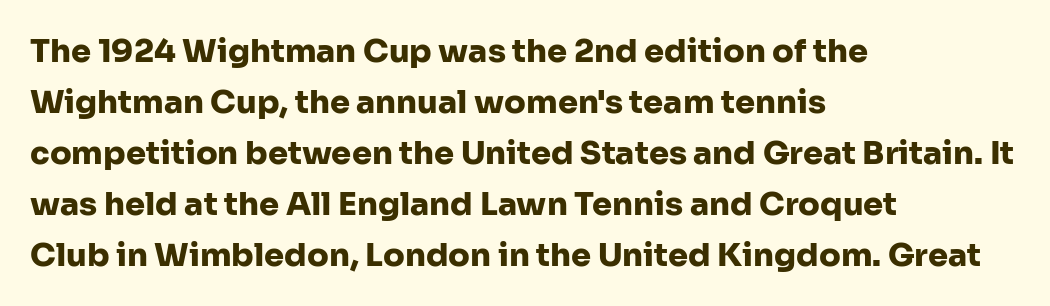
{"serif": "no", "italic": "no", "bold": "yes", "weight": "heavy", "width": "normal", "stroke_contrast": "low", "x_height": "medium", "monospaced": "no", "underline": "no", "align": "left", "line_spacing": "normal", "line_spacing_ratio": 1.59, "letter_spacing": "normal", "letter_spacing_em": 0.0, "glyph_px": 32}
